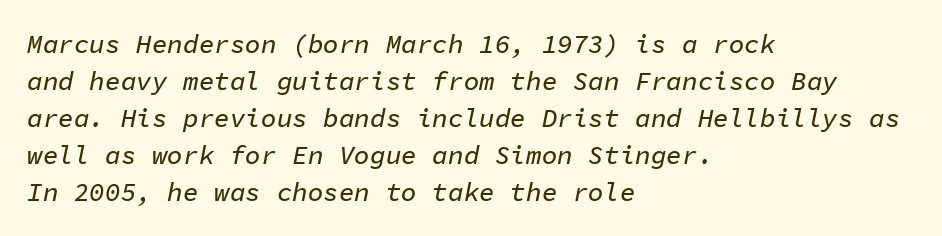
Vertically, the passage feels balanced, rows spaced as you'd expect. The words here are not underlined. If you drew a ruler down the left edge, every line would touch it. Each word holds together tightly as a unit, with standard inter-letter gaps. Yep, that's italic — everything's leaning.
